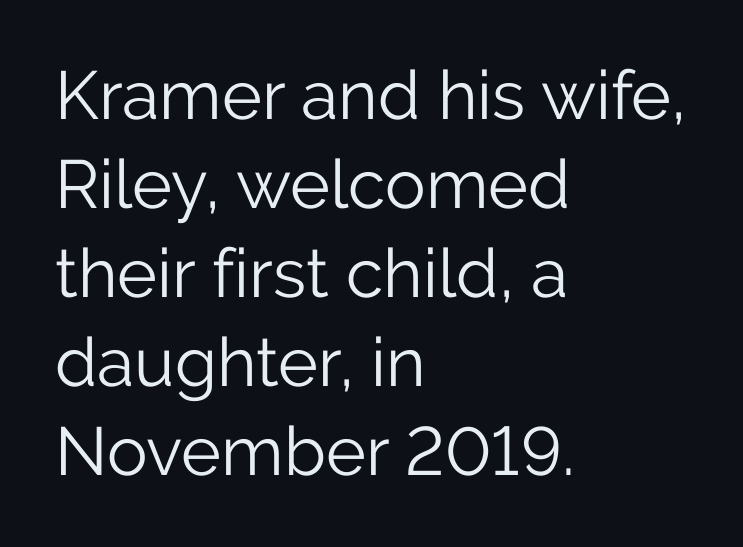
Is the type heavy? It reads as light-to-regular instead. The typeface chosen for these lines omits serifs. This sample is left-justified, so line endings fall wherever the words run out. In terms of posture, this sample is upright. Type without underlining.
